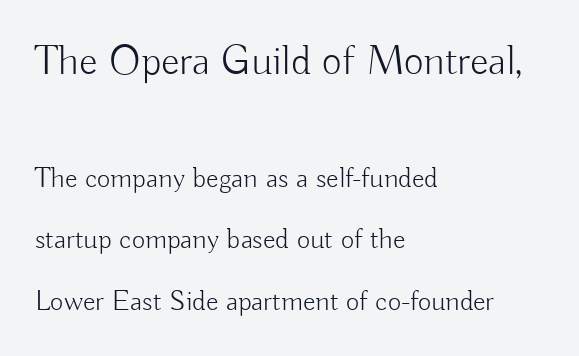
The image shows 43 px light sans-serif type, upright; set left-aligned, loose line spacing (2.12x), normal letter spacing, not underlined; the first (top) block is 1.48x larger; low stroke contrast and a small x-height.
